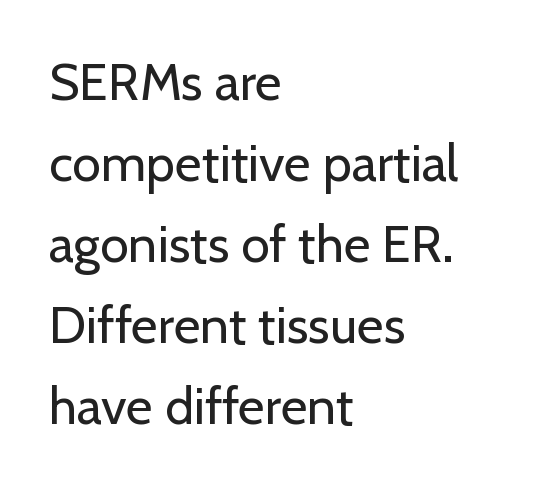
The image shows 52 px regular-weight sans-serif type, upright; set left-aligned, normal line spacing (1.56x), normal letter spacing, not underlined; low stroke contrast and a medium x-height.
